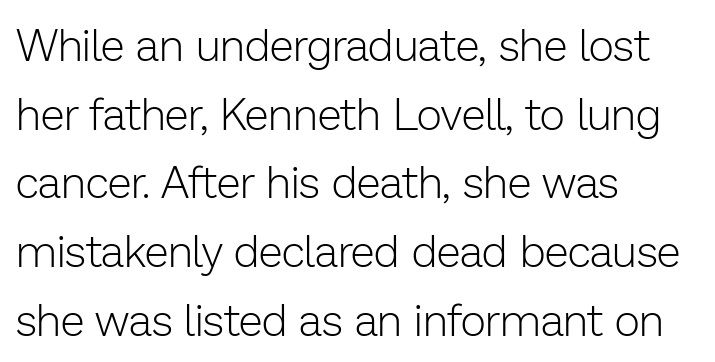
{"serif": "no", "italic": "no", "bold": "no", "weight": "light", "width": "normal", "stroke_contrast": "low", "x_height": "medium", "monospaced": "no", "underline": "no", "align": "left", "line_spacing": "normal", "line_spacing_ratio": 1.56, "letter_spacing": "normal", "letter_spacing_em": 0.0, "glyph_px": 44}
